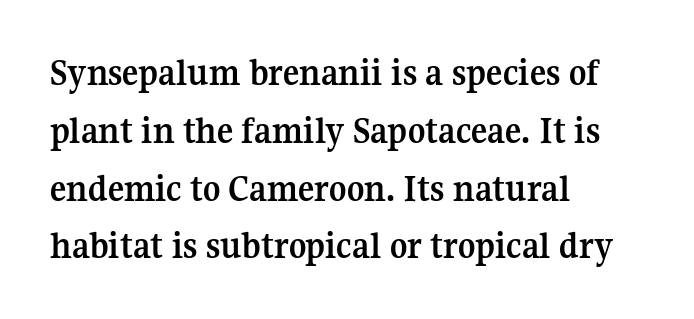
Q: Is the text bold? A: Yes.
Q: Is the text italic (slanted)? A: No, it is upright.
Q: Is the typeface a serif or a sans-serif typeface? A: Serif.
Q: Is the text underlined? A: No.
Q: How is the paragraph aligned? A: Left-aligned.
Q: Is the spacing between letters normal or unusually wide? A: Normal.
Q: Is the spacing between lines tight, normal or loose? A: Normal.
Q: Width (condensed, normal, or wide)? A: Normal.
Q: Stroke contrast? A: Medium.
Q: x-height? A: Medium.
Q: Monospaced? A: No.
